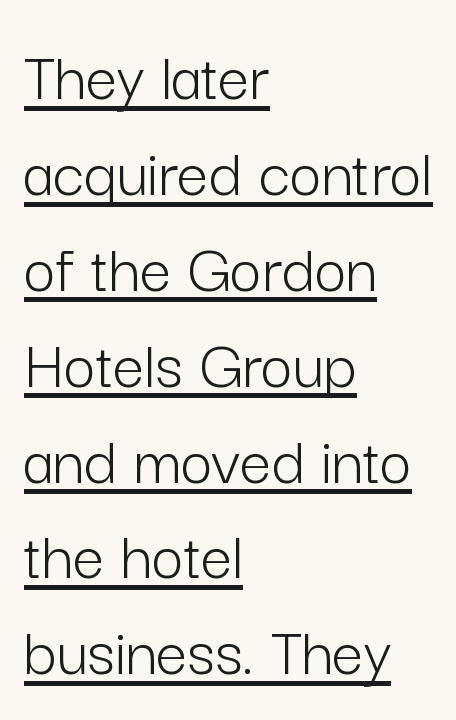
Q: Is the text bold? A: No.
Q: Is the text italic (slanted)? A: No, it is upright.
Q: Is the typeface a serif or a sans-serif typeface? A: Sans-serif.
Q: Is the text underlined? A: Yes.
Q: How is the paragraph aligned? A: Left-aligned.
Q: Is the spacing between letters normal or unusually wide? A: Normal.
Q: Is the spacing between lines tight, normal or loose? A: Normal.
Q: Width (condensed, normal, or wide)? A: Normal.
Q: Stroke contrast? A: Low.
Q: x-height? A: Medium.
Q: Monospaced? A: No.
